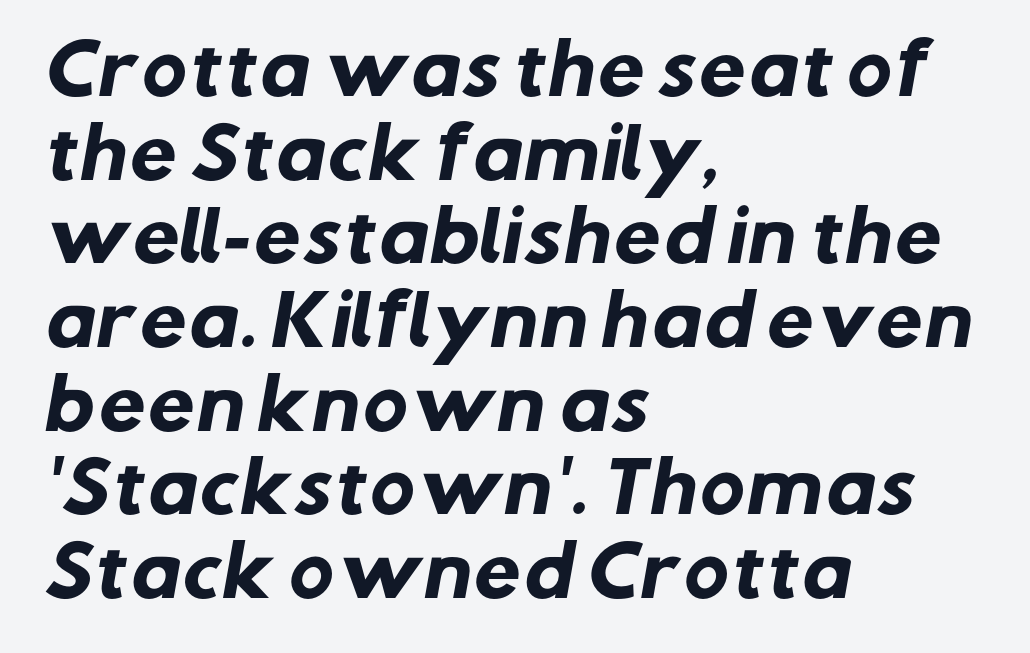
The image shows 68 px heavy sans-serif type; set left-aligned, line spacing 1.23x, normal letter spacing, not underlined; low stroke contrast and a medium x-height.
